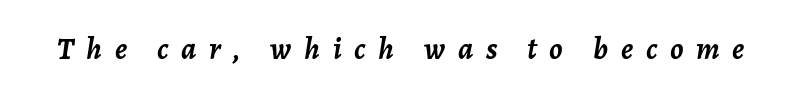
Q: Is the text bold? A: Yes.
Q: Is the text italic (slanted)? A: Yes, it leans right by about 7 degrees.
Q: Is the text underlined? A: No.
Q: Is the spacing between letters normal or unusually wide? A: Unusually wide.
Q: Width (condensed, normal, or wide)? A: Normal.
Q: Stroke contrast? A: Low.
Q: x-height? A: Medium.
Q: Monospaced? A: No.
